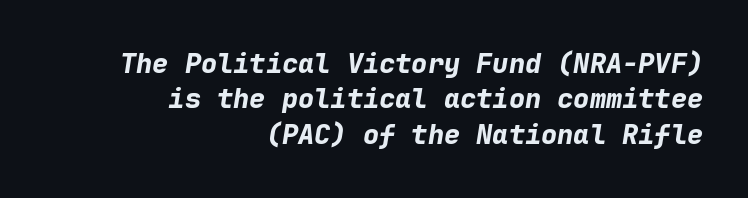
The image shows 27 px bold type, italic (leaning right); set right-aligned, normal line spacing (1.31x), normal letter spacing, not underlined.
